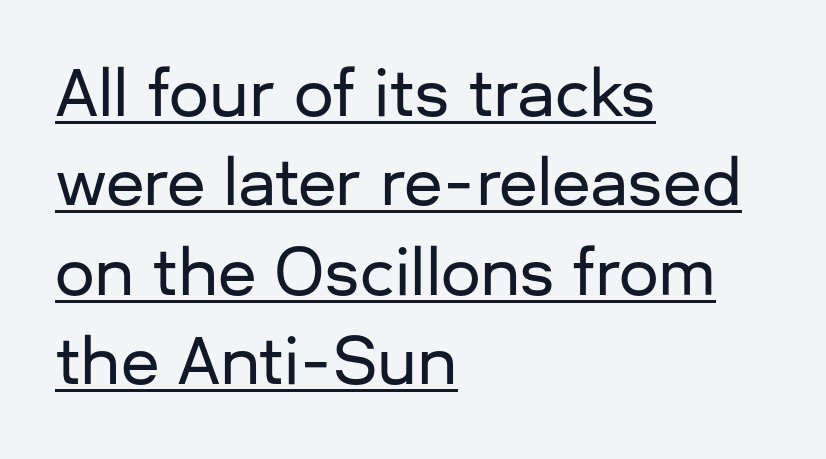
Stroke terminals: plain, sans-serif. Does the lettering tilt? It doesn't — this is upright. The space between consecutive lines is moderate. Honestly, the underline is the first thing you notice here. Does the copy run flush right? No — it runs flush left. You could call the tracking neutral — neither tight nor loose.
